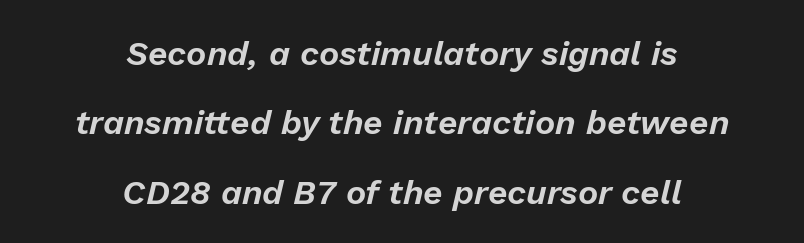
{"italic": "yes", "lean": "right", "slant_degrees": 13, "width": "normal", "stroke_contrast": "low", "x_height": "medium", "monospaced": "no", "underline": "no", "align": "center", "line_spacing": "loose", "line_spacing_ratio": 2.04, "letter_spacing": "normal", "letter_spacing_em": 0.0, "glyph_px": 34}
